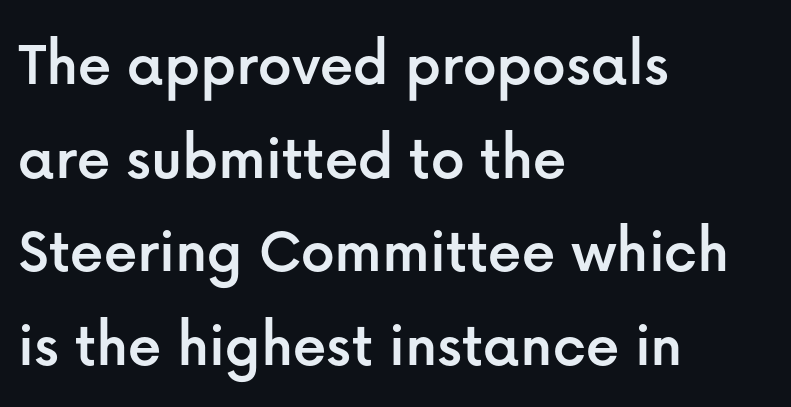
{"serif": "no", "italic": "no", "width": "normal", "stroke_contrast": "low", "x_height": "medium", "monospaced": "no", "underline": "no", "align": "left", "line_spacing": "normal", "line_spacing_ratio": 1.42, "letter_spacing": "normal", "letter_spacing_em": 0.0, "glyph_px": 66}
